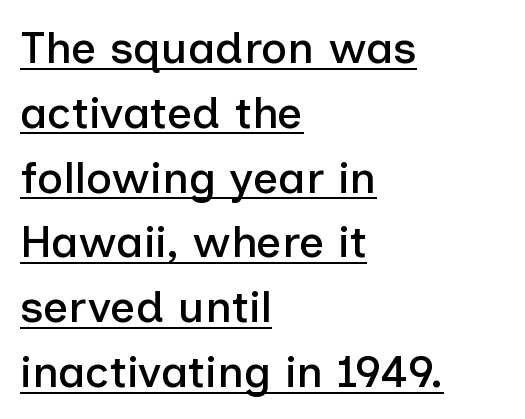
Q: Is the text italic (slanted)? A: No, it is upright.
Q: Is the typeface a serif or a sans-serif typeface? A: Sans-serif.
Q: Is the text underlined? A: Yes.
Q: How is the paragraph aligned? A: Left-aligned.
Q: Is the spacing between letters normal or unusually wide? A: Normal.
Q: Is the spacing between lines tight, normal or loose? A: Normal.
Q: Width (condensed, normal, or wide)? A: Normal.
Q: Stroke contrast? A: Low.
Q: x-height? A: Medium.
Q: Monospaced? A: No.
